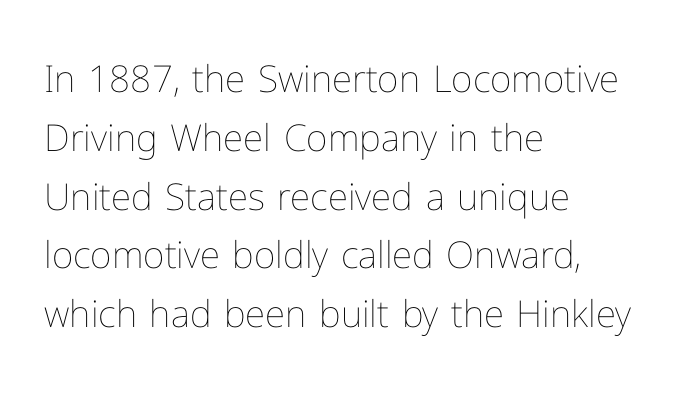
Q: Is the text bold? A: No.
Q: Is the text italic (slanted)? A: No, it is upright.
Q: Is the text underlined? A: No.
Q: How is the paragraph aligned? A: Left-aligned.
Q: Is the spacing between letters normal or unusually wide? A: Normal.
Q: Is the spacing between lines tight, normal or loose? A: Normal.
Q: Width (condensed, normal, or wide)? A: Normal.
Q: Stroke contrast? A: Low.
Q: x-height? A: Medium.
Q: Monospaced? A: No.
